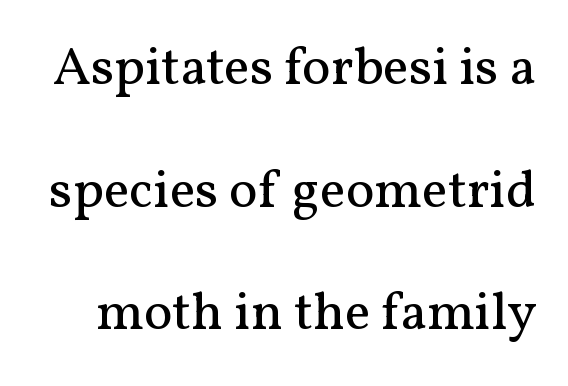
Is this a fixed-width face? No — the glyphs have proportional, varying widths. Honestly, the rows look like they've been pulled way apart. Lines of text with bare space underneath. Nobody touched the tracking dial on this one. Nope, not italic — everything's standing straight. The type family on display is of the serif kind.
